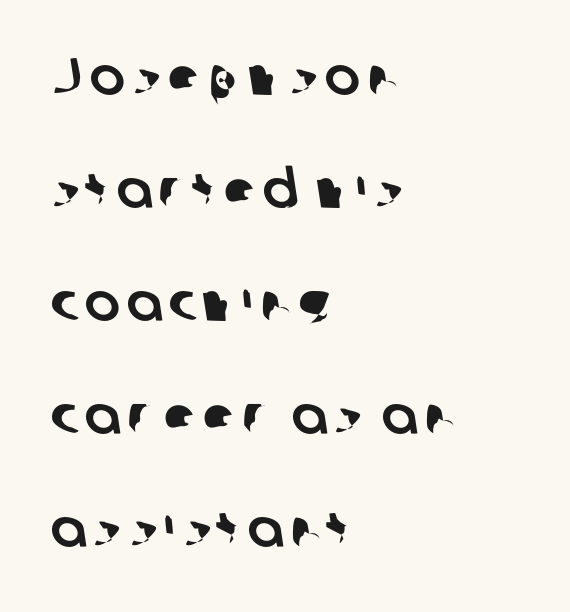
Serifs: no, the terminals of the letterforms are clean. The area under the type is left untouched. The passage shown stacks its lines with a broad gap. One-word summary of the alignment: left.
